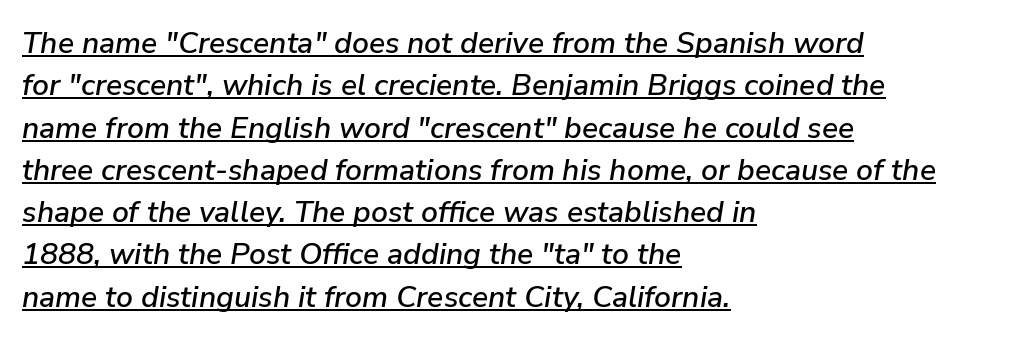
Q: Is the text italic (slanted)? A: Yes, it leans right by about 9 degrees.
Q: Is the text underlined? A: Yes.
Q: How is the paragraph aligned? A: Left-aligned.
Q: Is the spacing between letters normal or unusually wide? A: Normal.
Q: Is the spacing between lines tight, normal or loose? A: Normal.
Q: Width (condensed, normal, or wide)? A: Normal.
Q: Stroke contrast? A: Low.
Q: x-height? A: Medium.
Q: Monospaced? A: No.
